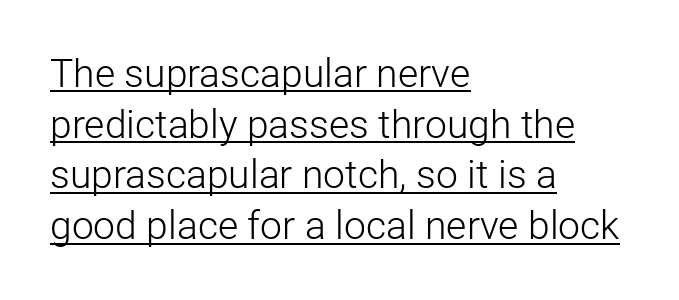
Q: Is the text bold? A: No.
Q: Is the text italic (slanted)? A: No, it is upright.
Q: Is the typeface a serif or a sans-serif typeface? A: Sans-serif.
Q: Is the text underlined? A: Yes.
Q: How is the paragraph aligned? A: Left-aligned.
Q: Is the spacing between letters normal or unusually wide? A: Normal.
Q: Is the spacing between lines tight, normal or loose? A: Normal.
Q: Width (condensed, normal, or wide)? A: Normal.
Q: Stroke contrast? A: Low.
Q: x-height? A: Medium.
Q: Monospaced? A: No.
